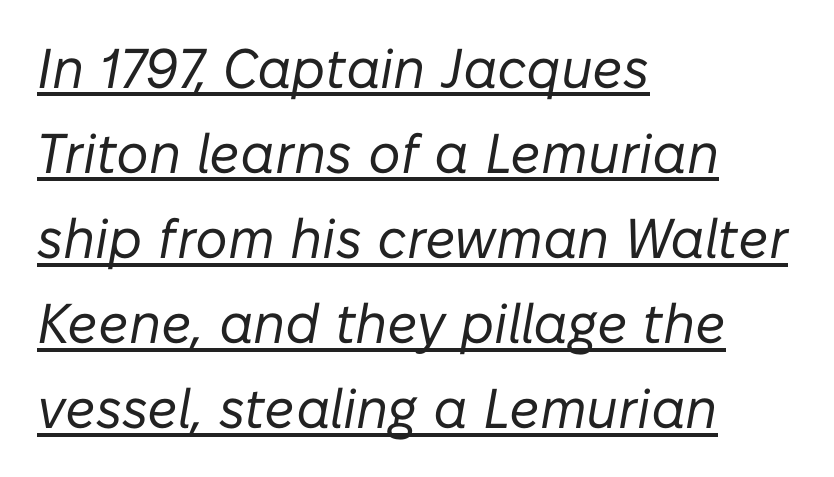
Q: Is the text bold? A: No.
Q: Is the text italic (slanted)? A: Yes, it leans right by about 10 degrees.
Q: Is the text underlined? A: Yes.
Q: How is the paragraph aligned? A: Left-aligned.
Q: Is the spacing between letters normal or unusually wide? A: Normal.
Q: Is the spacing between lines tight, normal or loose? A: Normal.
Q: Width (condensed, normal, or wide)? A: Normal.
Q: Stroke contrast? A: Low.
Q: x-height? A: Medium.
Q: Monospaced? A: No.
